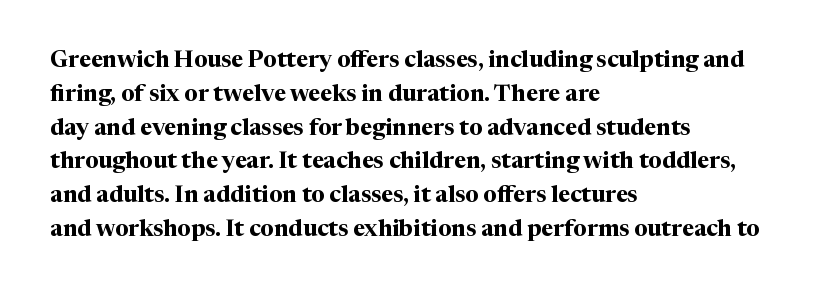
Q: Is the text bold? A: Yes.
Q: Is the text italic (slanted)? A: No, it is upright.
Q: Is the text underlined? A: No.
Q: How is the paragraph aligned? A: Left-aligned.
Q: Is the spacing between letters normal or unusually wide? A: Normal.
Q: Is the spacing between lines tight, normal or loose? A: Normal.
